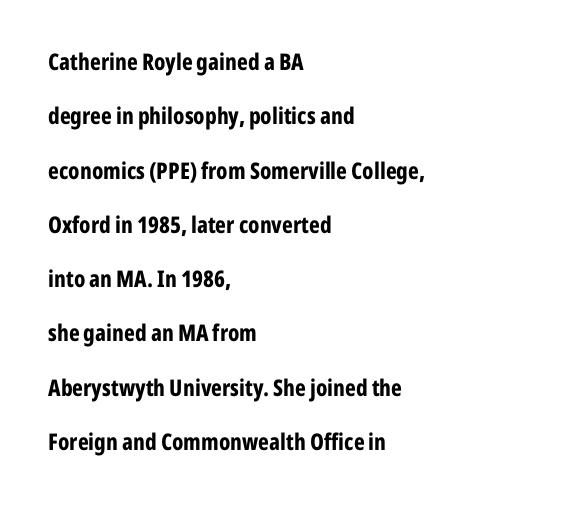
The sample has been set heavy, in full bold. Characters follow at the spacing the type designer built in. Posture: vertical. The paragraph has a hard left edge and a soft right edge. Plain, unruled lines of type.
